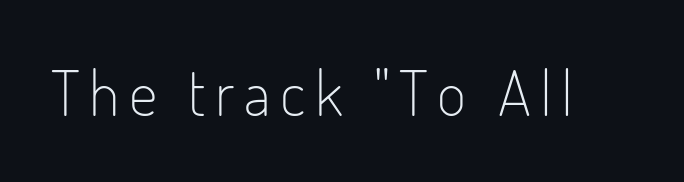
Q: Is the text bold? A: No.
Q: Is the text italic (slanted)? A: No, it is upright.
Q: Is the typeface a serif or a sans-serif typeface? A: Sans-serif.
Q: Is the text underlined? A: No.
Q: Width (condensed, normal, or wide)? A: Condensed.
Q: Stroke contrast? A: Low.
Q: x-height? A: Small.
Q: Monospaced? A: No.
